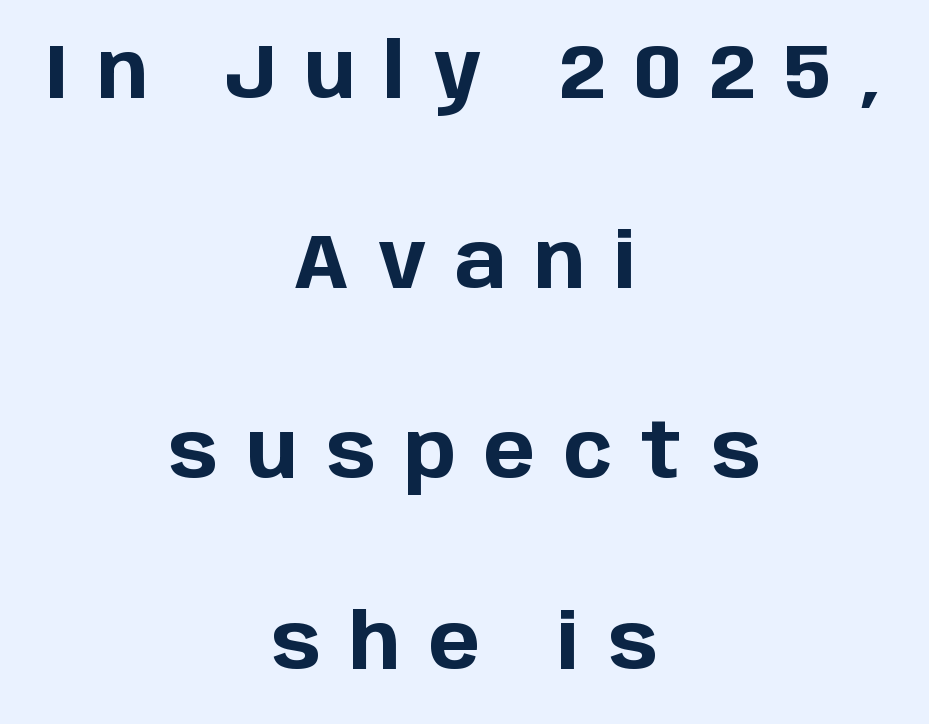
{"serif": "no", "italic": "no", "bold": "yes", "weight": "bold", "width": "normal", "stroke_contrast": "low", "x_height": "large", "monospaced": "no", "underline": "no", "align": "center", "line_spacing": "loose", "line_spacing_ratio": 2.47, "letter_spacing": "wide", "letter_spacing_em": 0.37, "glyph_px": 77}
